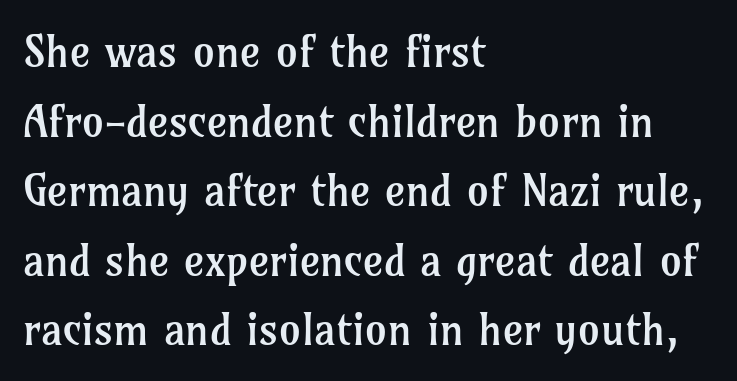
This block has exactly the height ordinary leading produces. Check the space under the baseline: it is left empty. Tracking value appears to be zero — textbook default spacing. Heaviness? Minimal to ordinary, like unemphasized prose.
